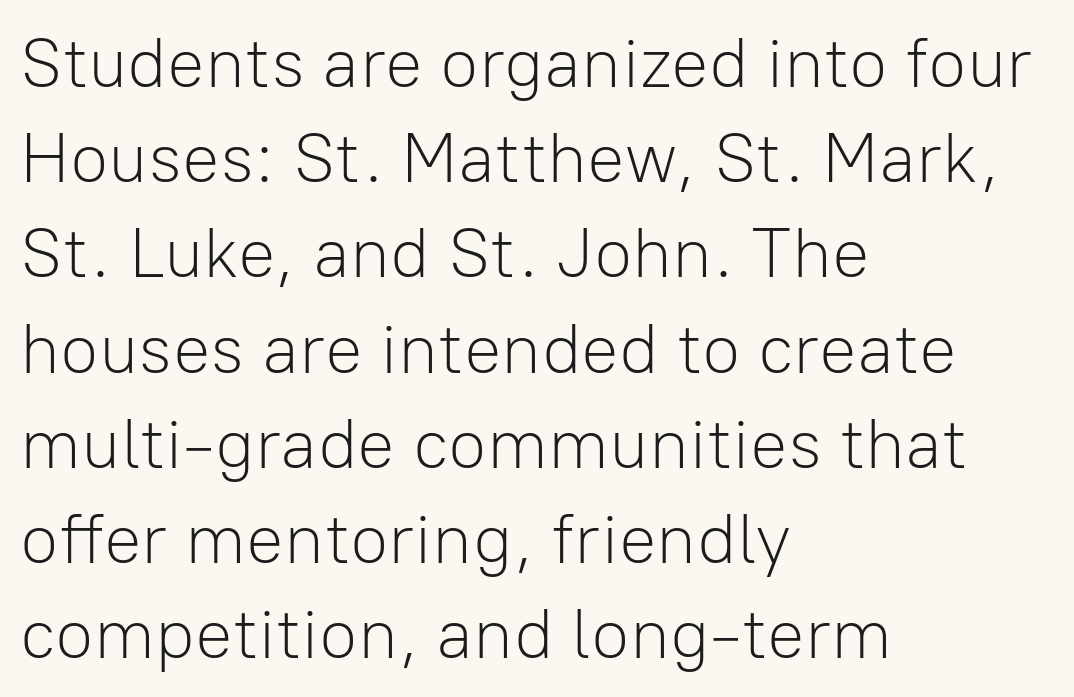
{"serif": "no", "italic": "no", "bold": "no", "weight": "light", "width": "normal", "stroke_contrast": "low", "x_height": "medium", "monospaced": "no", "underline": "no", "align": "left", "line_spacing": "normal", "line_spacing_ratio": 1.36, "letter_spacing": "normal", "letter_spacing_em": 0.0, "glyph_px": 70}
